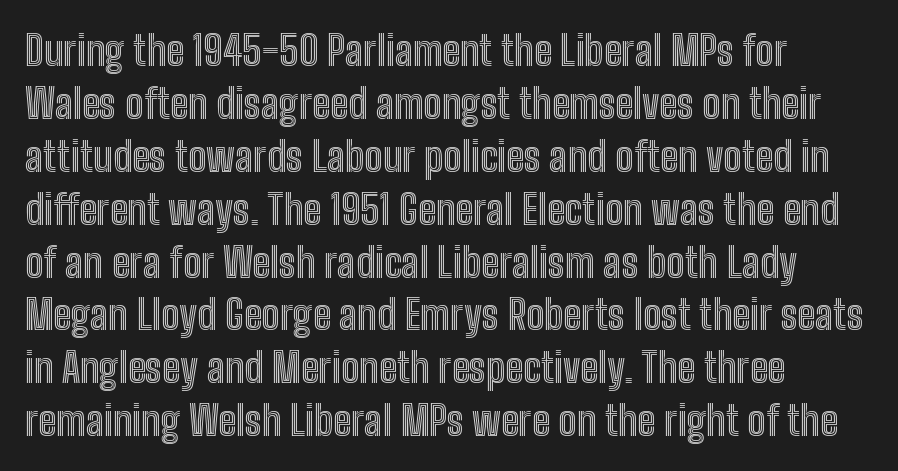
Q: Is the text italic (slanted)? A: No, it is upright.
Q: Is the text underlined? A: No.
Q: How is the paragraph aligned? A: Left-aligned.
Q: Is the spacing between letters normal or unusually wide? A: Normal.
Q: Is the spacing between lines tight, normal or loose? A: Normal.
Q: Width (condensed, normal, or wide)? A: Condensed.
Q: x-height? A: Medium.
Q: Monospaced? A: No.
